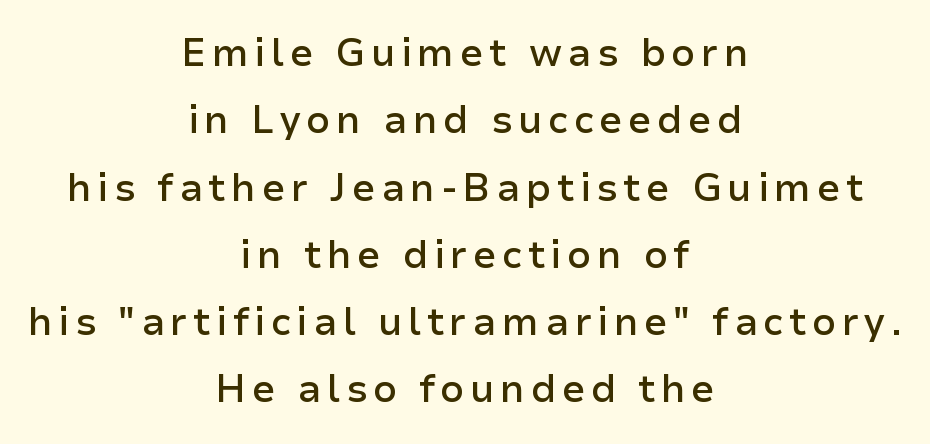
The space directly below the letters is spotless. Think of a printed novel: that variable character pitch is what you see here. Reading down the block, each line starts at a different indent, mirrored at its end. Stroke thickness is moderately raised; the sample reads as semibold.
